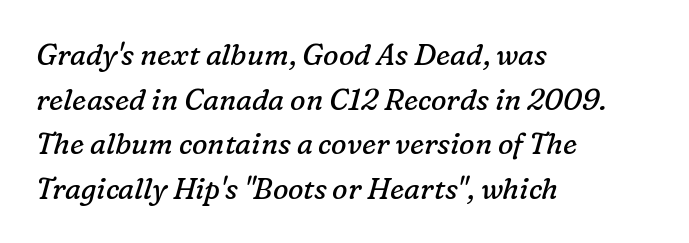
The image shows 29 px regular-weight serif type, italic (leaning right); set left-aligned, normal line spacing (1.54x), normal letter spacing, not underlined; low stroke contrast and a medium x-height.
